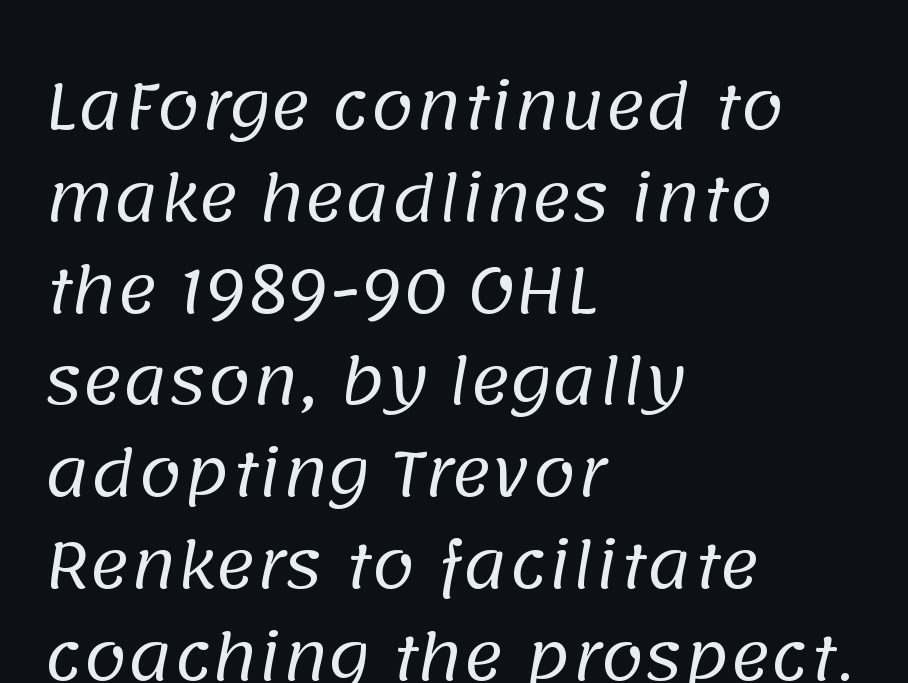
The image shows 62 px regular-weight sans-serif type; set left-aligned, normal line spacing (1.48x), normal letter spacing, not underlined; low stroke contrast and a large x-height.
